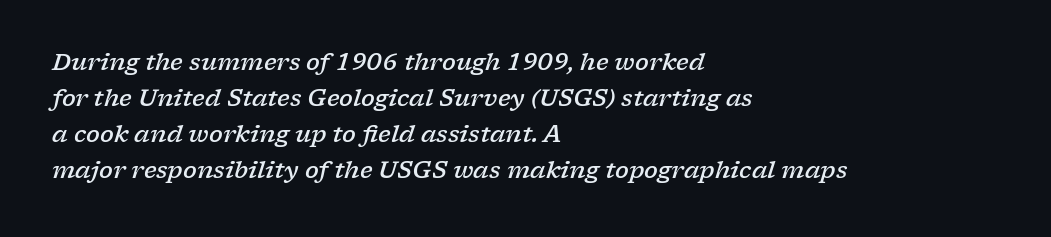
Any mark beneath the type? The region is blank. Honestly, the letter spacing is just normal — you wouldn't notice it. The line-height multiplier appears to be the usual default. Notice the strokes are somewhat thickened but not fully heavy: this is a semibold.
